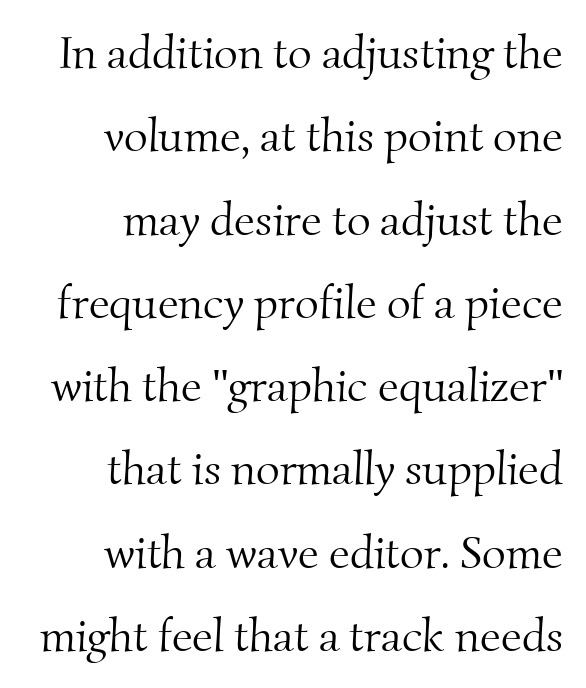
Q: Is the text bold? A: No.
Q: Is the typeface a serif or a sans-serif typeface? A: Serif.
Q: Is the text underlined? A: No.
Q: How is the paragraph aligned? A: Right-aligned.
Q: Is the spacing between letters normal or unusually wide? A: Normal.
Q: Width (condensed, normal, or wide)? A: Normal.
Q: Stroke contrast? A: Medium.
Q: x-height? A: Small.
Q: Monospaced? A: No.
